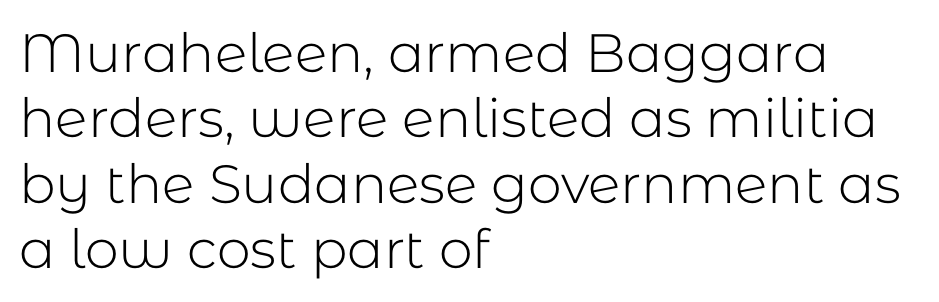
Q: Is the text bold? A: No.
Q: Is the text italic (slanted)? A: No, it is upright.
Q: Is the typeface a serif or a sans-serif typeface? A: Sans-serif.
Q: Is the text underlined? A: No.
Q: How is the paragraph aligned? A: Left-aligned.
Q: Is the spacing between letters normal or unusually wide? A: Normal.
Q: Width (condensed, normal, or wide)? A: Normal.
Q: Stroke contrast? A: Low.
Q: x-height? A: Medium.
Q: Monospaced? A: No.
